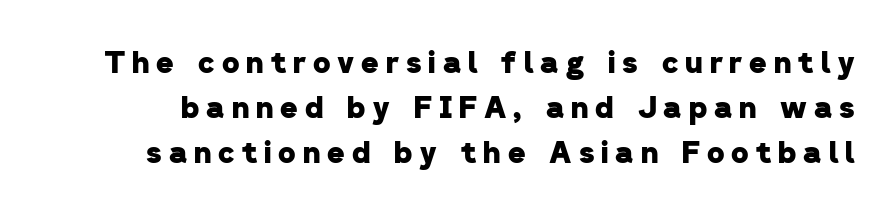
Do the characters align in a grid? No, the font is proportional. Typographically, this falls in the sans-serif category. Caption: bold face, heavy strokes. If you measured baseline to baseline, you'd find a middling distance.
